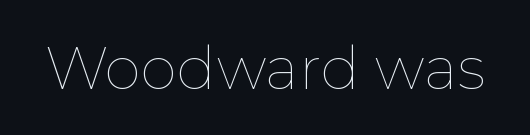
The image shows 59 px thin type, upright; set normal letter spacing, not underlined; low stroke contrast and a medium x-height.
